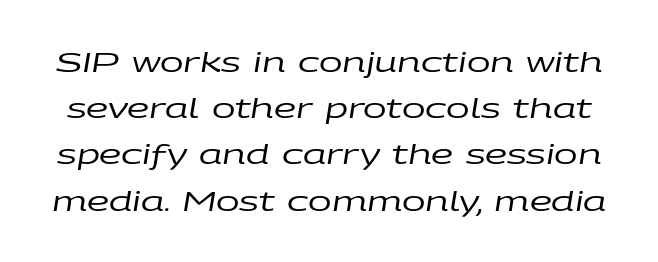
It's the slanting kind of type. Descender tails drop into unmarked territory. Think standard paragraph weight, or any step lighter than that. Think of a printed novel: that variable character pitch is what you see here. Each new line begins a customary step beneath the previous one. Nobody touched the tracking dial on this one.
